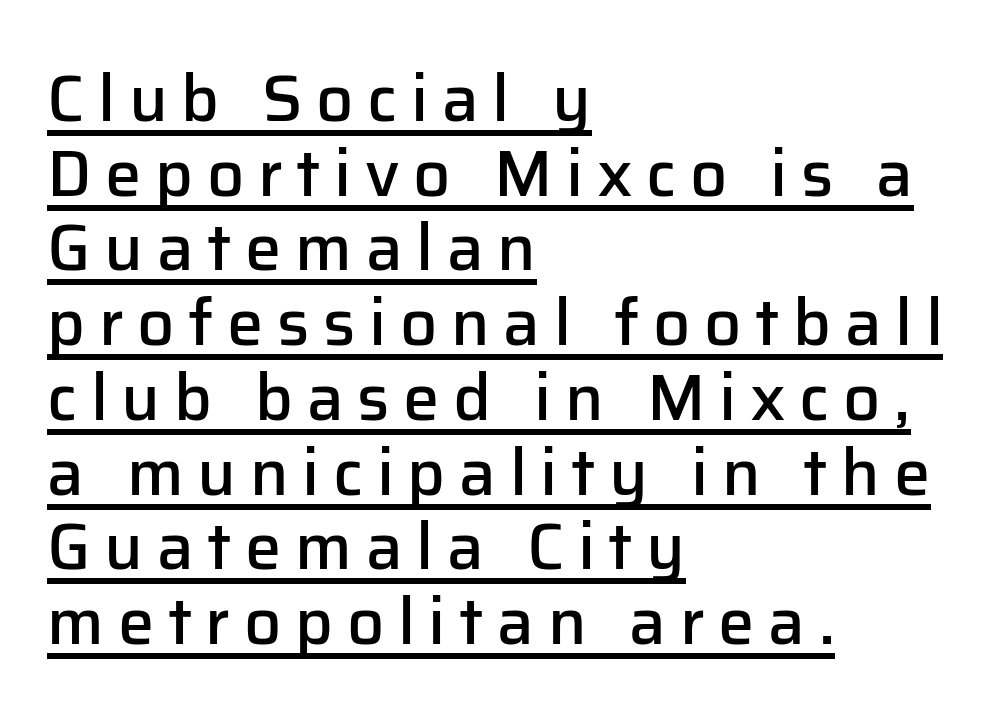
The sample's only ornament is a line tracing under the words. Type style note: lacks serifs. Emphasis by weight is partial: semibold. Every character sits straight up, as roman type does. Spacing verdict: proportional, widths tailored to each character. This sample is left-justified, so line endings fall wherever the words run out.
